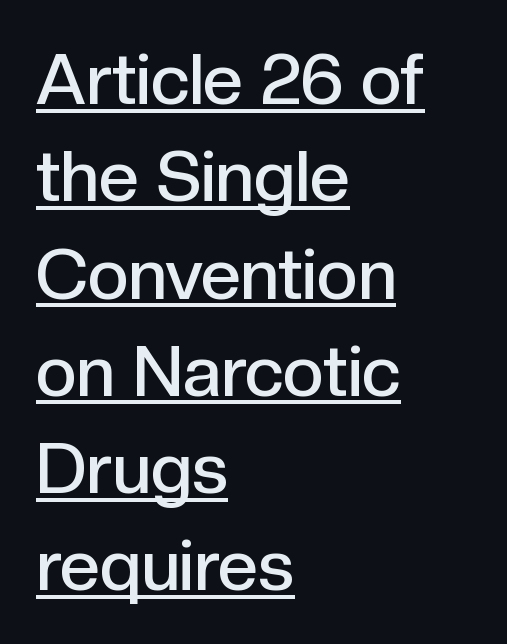
Q: Is the text bold? A: Semi-bold.
Q: Is the text italic (slanted)? A: No, it is upright.
Q: Is the typeface a serif or a sans-serif typeface? A: Sans-serif.
Q: Is the text underlined? A: Yes.
Q: How is the paragraph aligned? A: Left-aligned.
Q: Is the spacing between letters normal or unusually wide? A: Normal.
Q: Is the spacing between lines tight, normal or loose? A: Normal.
Q: Width (condensed, normal, or wide)? A: Normal.
Q: x-height? A: Medium.
Q: Monospaced? A: No.
